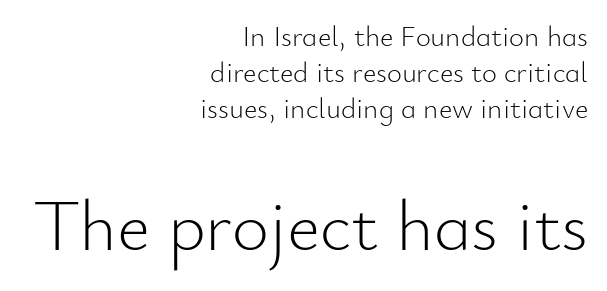
Q: Is the text bold? A: No.
Q: Is the text italic (slanted)? A: No, it is upright.
Q: Is the typeface a serif or a sans-serif typeface? A: Sans-serif.
Q: Is the text underlined? A: No.
Q: How is the paragraph aligned? A: Right-aligned.
Q: Is the spacing between letters normal or unusually wide? A: Normal.
Q: Which block of text is set in a larger size, the first (top) or the second (bottom)? A: The second (bottom) one.
Q: Width (condensed, normal, or wide)? A: Normal.
Q: Stroke contrast? A: Low.
Q: x-height? A: Small.
Q: Monospaced? A: No.
